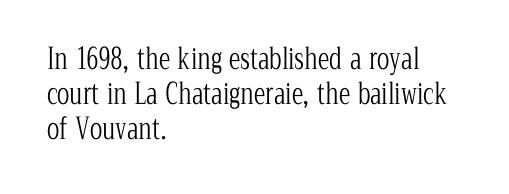
The rendering shows small feet on the letterforms — a serif design. Character widths vary here, with narrow letters taking less room than wide ones. Every character sits straight up, as roman type does. Notice how the passage keeps a crisp vertical edge on the left only.
